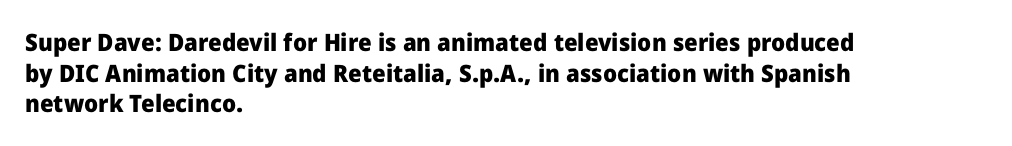
The image shows 24 px bold type, upright; set left-aligned, normal line spacing (1.28x), normal letter spacing, not underlined.
